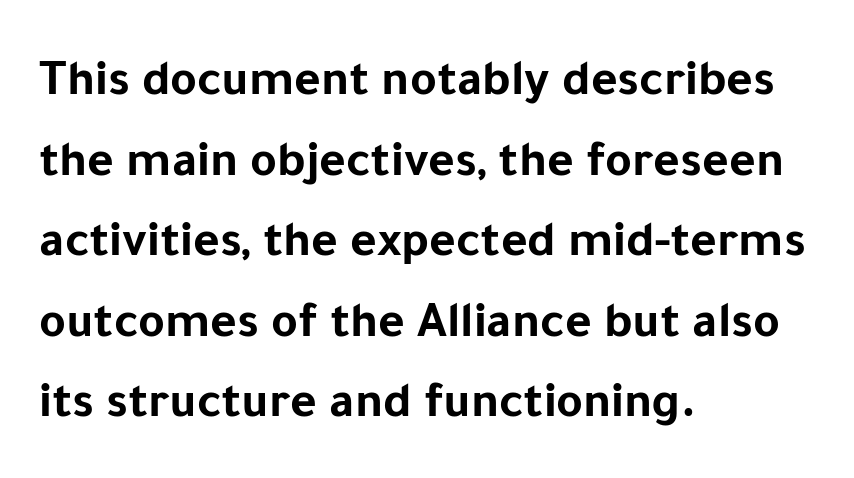
Q: Is the text bold? A: Yes.
Q: Is the text italic (slanted)? A: No, it is upright.
Q: Is the typeface a serif or a sans-serif typeface? A: Sans-serif.
Q: Is the text underlined? A: No.
Q: How is the paragraph aligned? A: Left-aligned.
Q: Is the spacing between letters normal or unusually wide? A: Normal.
Q: Is the spacing between lines tight, normal or loose? A: Normal.
Q: Width (condensed, normal, or wide)? A: Normal.
Q: Stroke contrast? A: Low.
Q: x-height? A: Medium.
Q: Monospaced? A: No.
